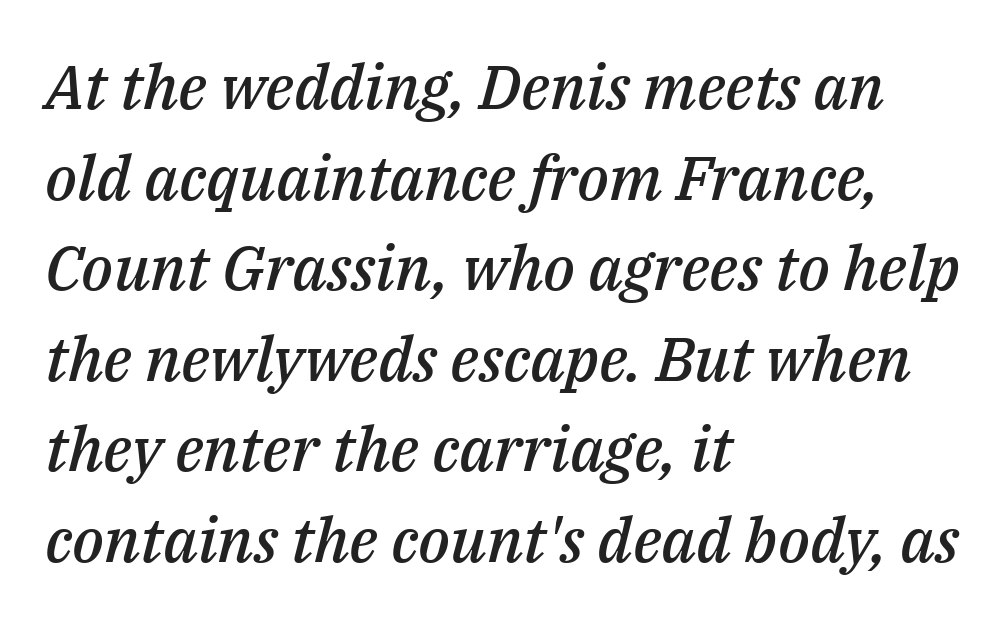
Q: Is the text bold? A: Semi-bold.
Q: Is the text italic (slanted)? A: Yes, it leans right by about 14 degrees.
Q: Is the text underlined? A: No.
Q: How is the paragraph aligned? A: Left-aligned.
Q: Is the spacing between letters normal or unusually wide? A: Normal.
Q: Is the spacing between lines tight, normal or loose? A: Normal.
Q: Width (condensed, normal, or wide)? A: Normal.
Q: Stroke contrast? A: Medium.
Q: x-height? A: Medium.
Q: Monospaced? A: No.
